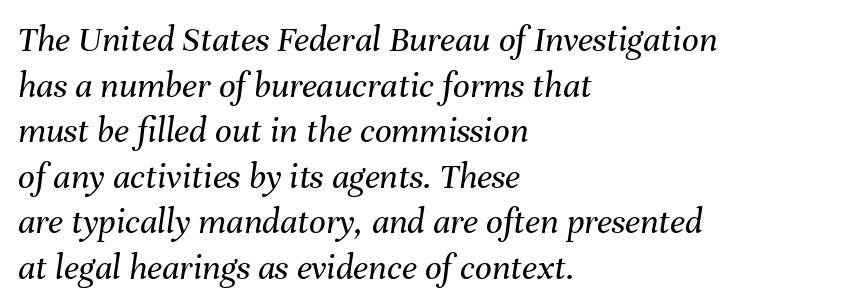
{"italic": "yes", "lean": "right", "slant_degrees": 8, "bold": "no", "weight": "regular", "width": "normal", "stroke_contrast": "medium", "x_height": "medium", "monospaced": "no", "underline": "no", "align": "left", "line_spacing_ratio": 1.23, "letter_spacing": "normal", "letter_spacing_em": 0.0, "glyph_px": 37}
